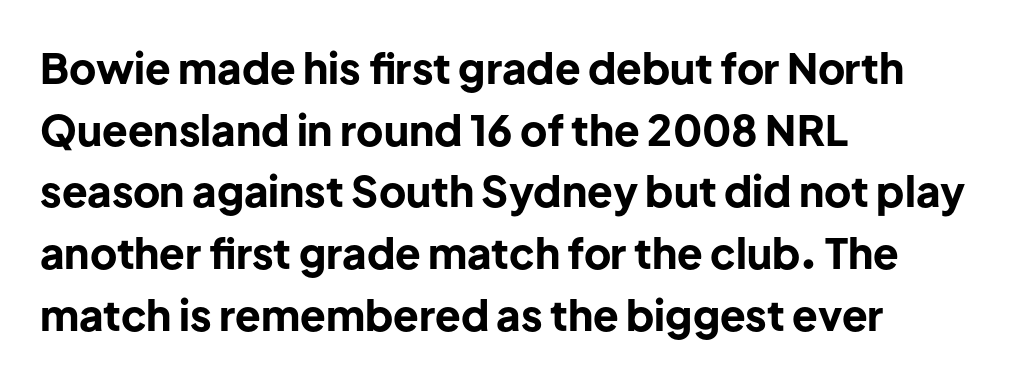
Q: Is the text bold? A: Yes.
Q: Is the text italic (slanted)? A: No, it is upright.
Q: Is the typeface a serif or a sans-serif typeface? A: Sans-serif.
Q: Is the text underlined? A: No.
Q: How is the paragraph aligned? A: Left-aligned.
Q: Is the spacing between letters normal or unusually wide? A: Normal.
Q: Is the spacing between lines tight, normal or loose? A: Normal.
Q: Width (condensed, normal, or wide)? A: Normal.
Q: Stroke contrast? A: Low.
Q: x-height? A: Medium.
Q: Monospaced? A: No.
